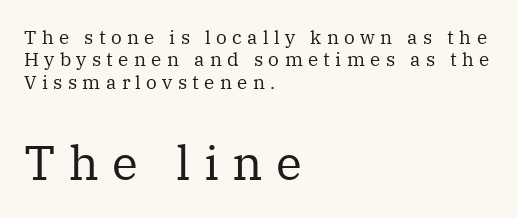
{"serif": "yes", "italic": "no", "bold": "no", "weight": "regular", "width": "normal", "stroke_contrast": "medium", "x_height": "medium", "monospaced": "no", "underline": "no", "align": "left", "line_spacing_ratio": 1.18, "letter_spacing": "wide", "letter_spacing_em": 0.28, "larger_block": "second", "size_ratio": 2.53, "glyph_px": 48}
